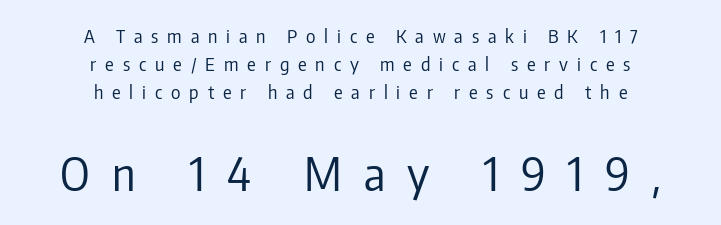
The image shows 45 px regular-weight, condensed sans-serif type, upright; set centered, normal line spacing (1.55x), unusually wide letter spacing (+0.49 em), not underlined; the second (bottom) block is 2.5x larger; low stroke contrast and a medium x-height.
